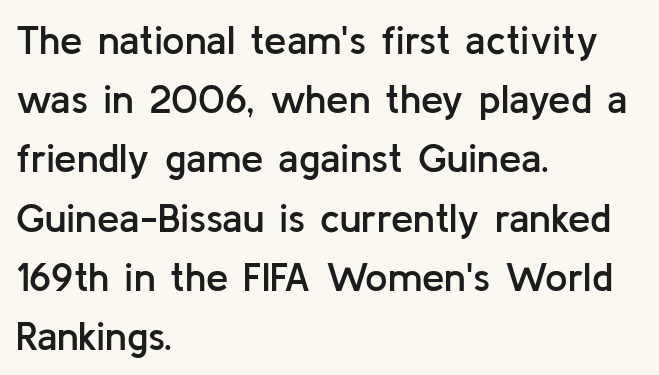
The image shows 40 px semibold sans-serif type, upright; set left-aligned, normal line spacing (1.48x), normal letter spacing, not underlined; low stroke contrast and a medium x-height.
